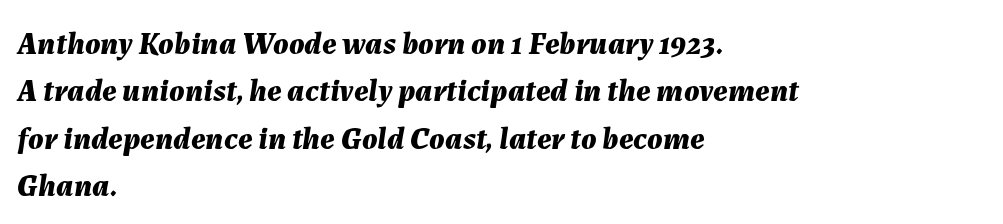
{"italic": "yes", "lean": "right", "slant_degrees": 7, "bold": "yes", "weight": "bold", "width": "normal", "stroke_contrast": "medium", "x_height": "medium", "monospaced": "no", "underline": "no", "align": "left", "line_spacing": "normal", "line_spacing_ratio": 1.48, "letter_spacing": "normal", "letter_spacing_em": 0.0, "glyph_px": 32}
